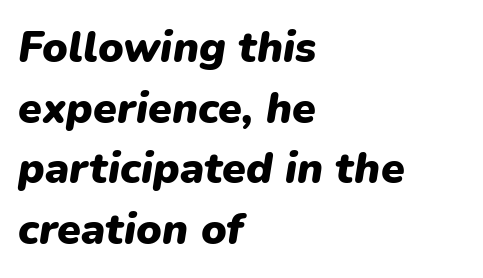
{"italic": "yes", "lean": "right", "slant_degrees": 9, "bold": "yes", "weight": "heavy", "width": "normal", "stroke_contrast": "low", "x_height": "medium", "monospaced": "no", "underline": "no", "align": "left", "line_spacing": "normal", "line_spacing_ratio": 1.41, "letter_spacing": "normal", "letter_spacing_em": 0.0, "glyph_px": 43}
